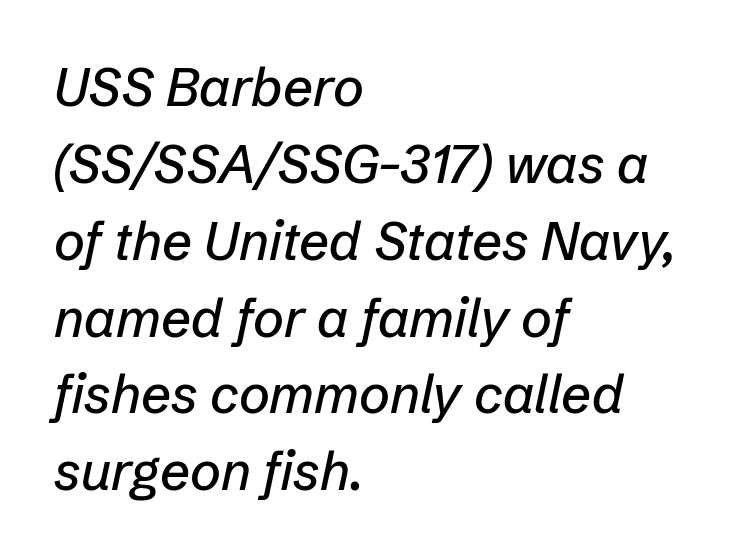
The rendering uses natural spacing where letterforms have individual widths. Is there much room between lines? A standard amount, neither cramped nor airy. The typography opts for an oblique posture over an upright one. Tracking here is standard; glyphs follow each other at the usual distance. Alignment: flush left. Each row of text sits above clean, open space.
